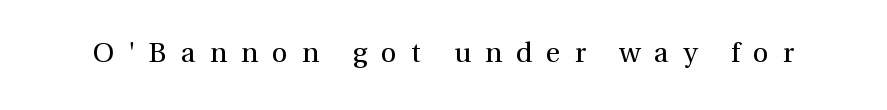
Q: Is the text bold? A: No.
Q: Is the text italic (slanted)? A: No, it is upright.
Q: Is the typeface a serif or a sans-serif typeface? A: Serif.
Q: Is the text underlined? A: No.
Q: Is the spacing between letters normal or unusually wide? A: Unusually wide.
Q: Width (condensed, normal, or wide)? A: Normal.
Q: x-height? A: Medium.
Q: Monospaced? A: No.
